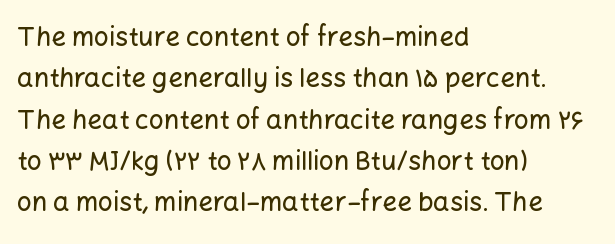
Honestly, there is no underline to notice here at all. Nothing unusual about the tracking: characters are spaced as the font intends. These lines stack with their left ends in a neat column. Posture: vertical. Normally led — the rows are evenly, conventionally spaced.
